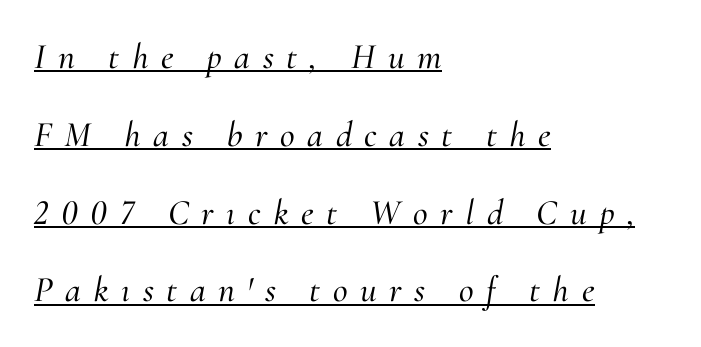
{"serif": "yes", "italic": "yes", "lean": "right", "slant_degrees": 10, "width": "normal", "stroke_contrast": "medium", "x_height": "small", "monospaced": "no", "underline": "yes", "align": "left", "line_spacing": "loose", "line_spacing_ratio": 2.16, "letter_spacing": "wide", "letter_spacing_em": 0.35, "glyph_px": 36}
